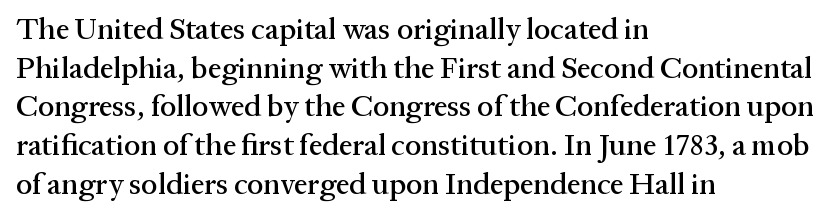
Vertical strokes here are truly vertical. Any mark beneath the type? The region is blank. Leading matches the norm, producing a regular column. Tracking here is standard; glyphs follow each other at the usual distance. Line starts are locked; line ends wander.
